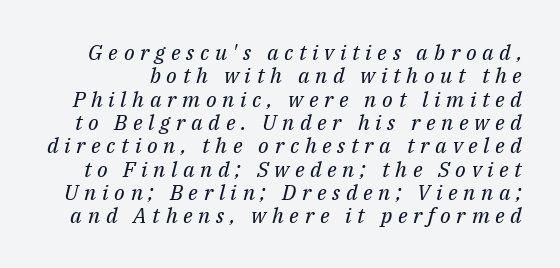
{"italic": "yes", "lean": "right", "slant_degrees": 14, "bold": "no", "underline": "no", "line_spacing": "tight", "line_spacing_ratio": 1.11, "letter_spacing": "wide", "letter_spacing_em": 0.27, "glyph_px": 21}
